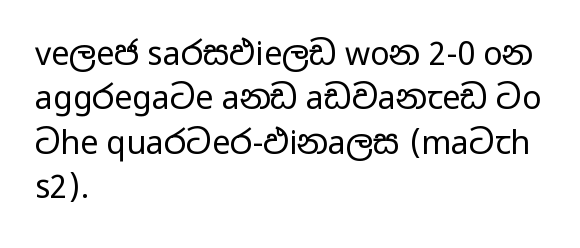
{"serif": "no", "italic": "no", "bold": "no", "weight": "regular", "width": "wide", "stroke_contrast": "low", "x_height": "medium", "monospaced": "no", "underline": "no", "align": "left", "line_spacing": "normal", "line_spacing_ratio": 1.39, "letter_spacing": "normal", "letter_spacing_em": 0.0, "glyph_px": 32}
